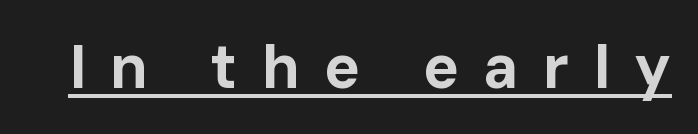
Q: Is the text bold? A: Yes.
Q: Is the text italic (slanted)? A: No, it is upright.
Q: Is the typeface a serif or a sans-serif typeface? A: Sans-serif.
Q: Is the text underlined? A: Yes.
Q: Is the spacing between letters normal or unusually wide? A: Unusually wide.
Q: Width (condensed, normal, or wide)? A: Normal.
Q: Stroke contrast? A: Low.
Q: x-height? A: Medium.
Q: Monospaced? A: No.
